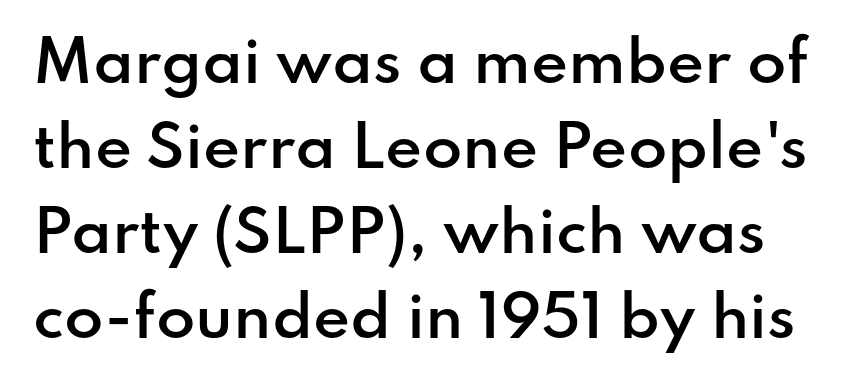
{"serif": "no", "italic": "no", "bold": "semi", "weight": "semibold", "width": "normal", "stroke_contrast": "low", "x_height": "small", "monospaced": "no", "underline": "no", "line_spacing": "normal", "line_spacing_ratio": 1.49, "letter_spacing": "normal", "letter_spacing_em": 0.0, "glyph_px": 57}
